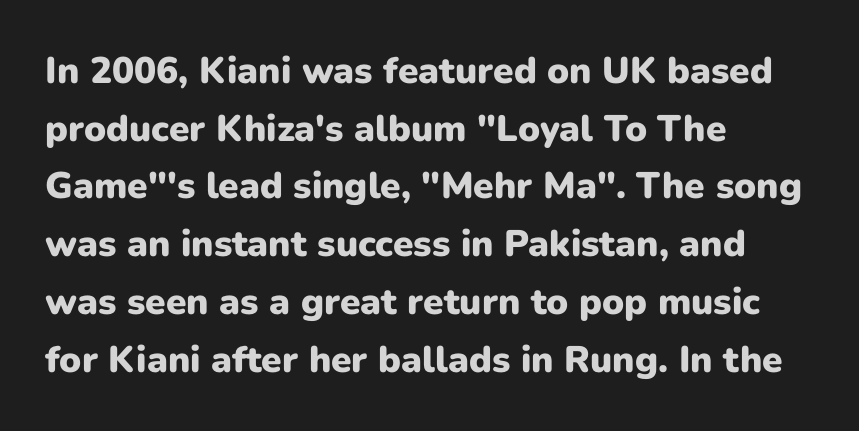
{"serif": "no", "italic": "no", "bold": "yes", "weight": "heavy", "width": "normal", "stroke_contrast": "low", "x_height": "medium", "monospaced": "no", "underline": "no", "align": "left", "line_spacing": "normal", "line_spacing_ratio": 1.56, "letter_spacing": "normal", "letter_spacing_em": 0.0, "glyph_px": 37}
